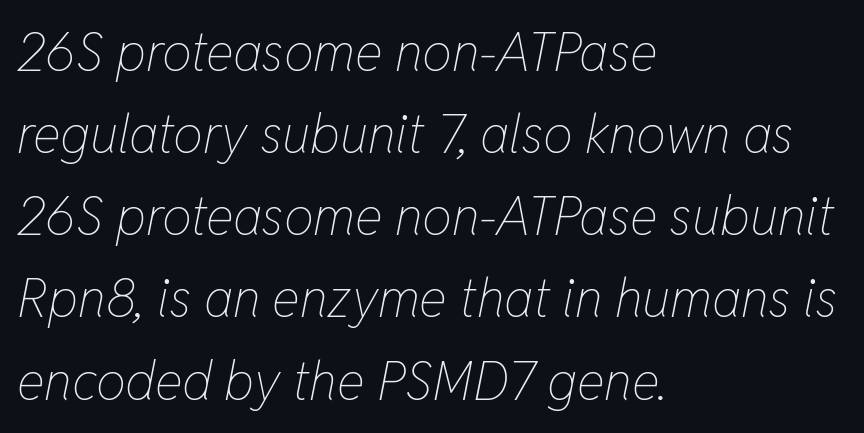
The image shows 53 px thin, condensed type, italic (leaning right); set left-aligned, normal line spacing (1.55x), normal letter spacing, not underlined; low stroke contrast and a medium x-height.
